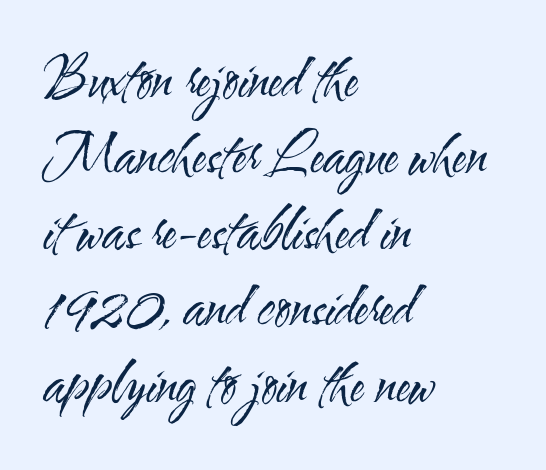
Q: Is the text bold? A: No.
Q: Is the text italic (slanted)? A: Yes.
Q: Is the typeface a serif or a sans-serif typeface? A: Sans-serif.
Q: Is the text underlined? A: No.
Q: How is the paragraph aligned? A: Left-aligned.
Q: Is the spacing between letters normal or unusually wide? A: Normal.
Q: Is the spacing between lines tight, normal or loose? A: Normal.
Q: Width (condensed, normal, or wide)? A: Condensed.
Q: Stroke contrast? A: Medium.
Q: x-height? A: Small.
Q: Monospaced? A: No.
